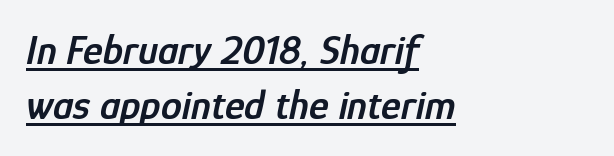
The image shows 42 px semibold, condensed type, italic (leaning right); set left-aligned, normal line spacing (1.31x), normal letter spacing, underlined; low stroke contrast and a medium x-height.
